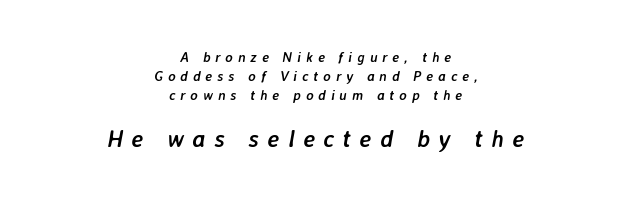
Q: Is the text bold? A: Yes.
Q: Is the text italic (slanted)? A: Yes, it leans right by about 7 degrees.
Q: Is the text underlined? A: No.
Q: How is the paragraph aligned? A: Centered.
Q: Is the spacing between letters normal or unusually wide? A: Unusually wide.
Q: Is the spacing between lines tight, normal or loose? A: Normal.
Q: Which block of text is set in a larger size, the first (top) or the second (bottom)? A: The second (bottom) one.
